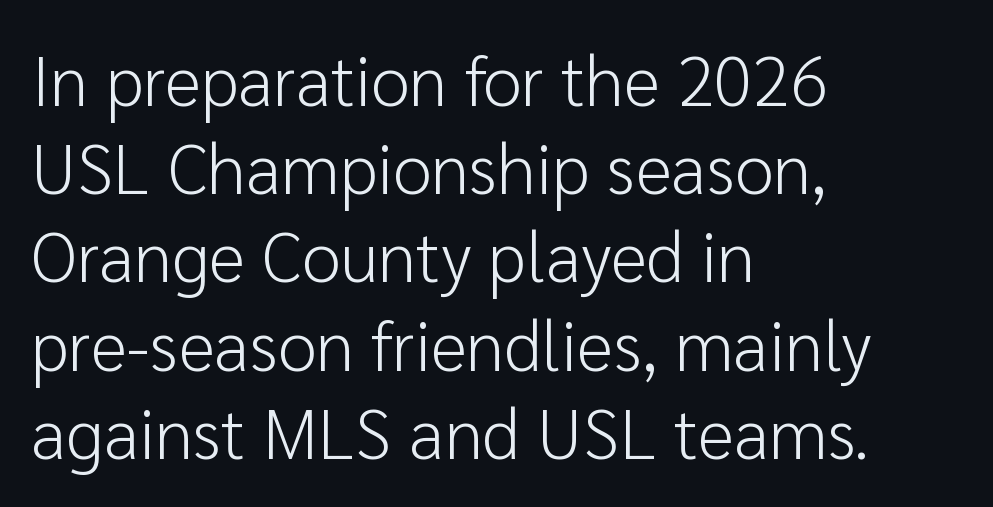
The image shows 70 px light sans-serif type, upright; set left-aligned, normal line spacing (1.26x), normal letter spacing, not underlined; low stroke contrast and a medium x-height.
